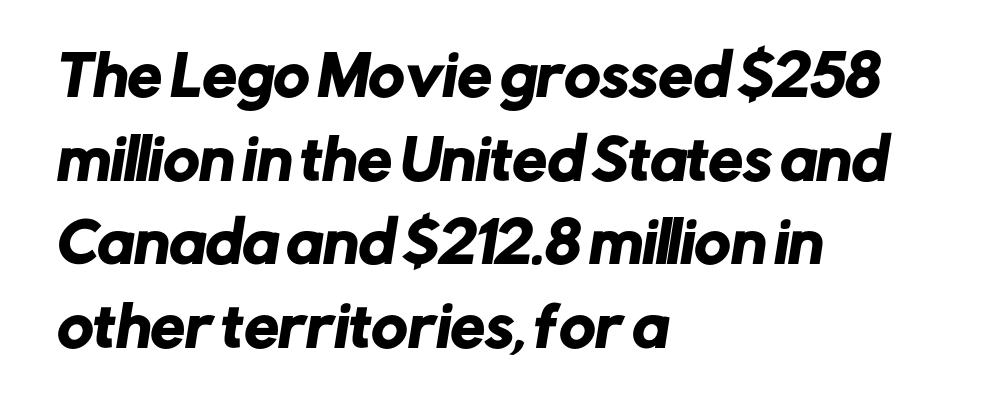
{"serif": "no", "width": "normal", "stroke_contrast": "low", "x_height": "medium", "monospaced": "no", "underline": "no", "align": "left", "line_spacing": "normal", "line_spacing_ratio": 1.52, "letter_spacing": "normal", "letter_spacing_em": 0.0, "glyph_px": 55}
